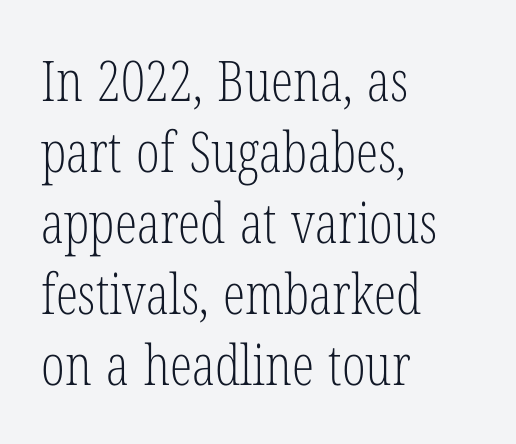
Looks like regular typesetting: each glyph gets only the width it needs. Rendered with straight, roman letterforms. The rendering shows small feet on the letterforms — a serif design. The gaps between neighbouring characters are ordinary and unremarkable.
